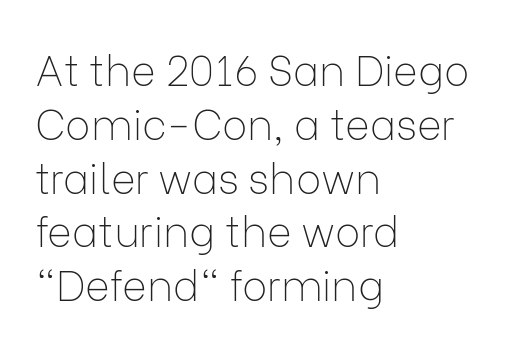
Q: Is the text bold? A: No.
Q: Is the text italic (slanted)? A: No, it is upright.
Q: Is the typeface a serif or a sans-serif typeface? A: Sans-serif.
Q: Is the text underlined? A: No.
Q: How is the paragraph aligned? A: Left-aligned.
Q: Is the spacing between letters normal or unusually wide? A: Normal.
Q: Is the spacing between lines tight, normal or loose? A: Normal.
Q: Width (condensed, normal, or wide)? A: Normal.
Q: Stroke contrast? A: Low.
Q: x-height? A: Medium.
Q: Monospaced? A: No.
